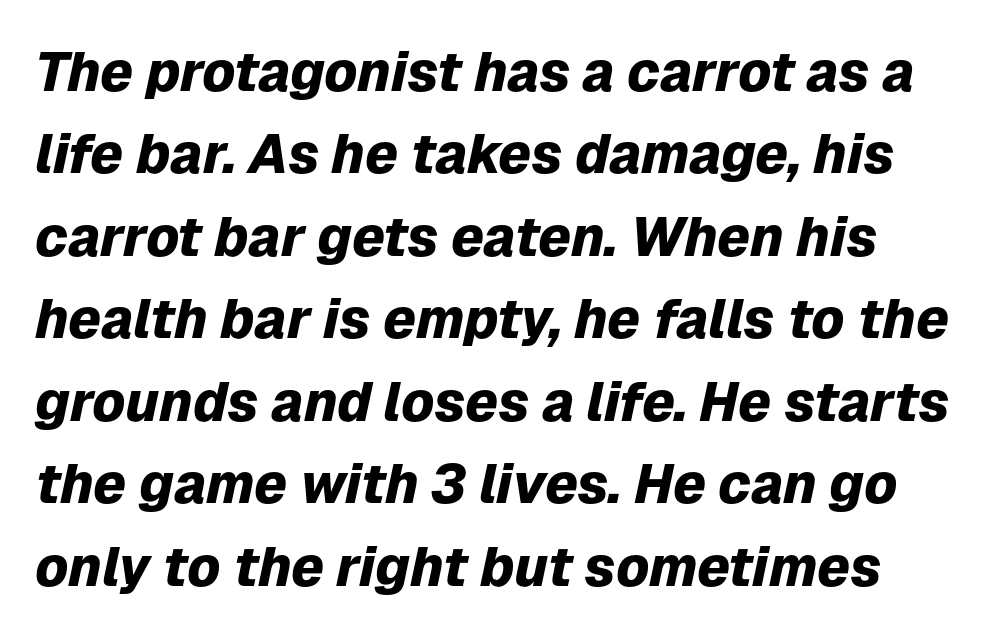
Q: Is the text bold? A: Yes.
Q: Is the text italic (slanted)? A: Yes, it leans right by about 12 degrees.
Q: Is the text underlined? A: No.
Q: Is the spacing between letters normal or unusually wide? A: Normal.
Q: Is the spacing between lines tight, normal or loose? A: Normal.
Q: Width (condensed, normal, or wide)? A: Normal.
Q: Stroke contrast? A: Low.
Q: x-height? A: Medium.
Q: Monospaced? A: No.
